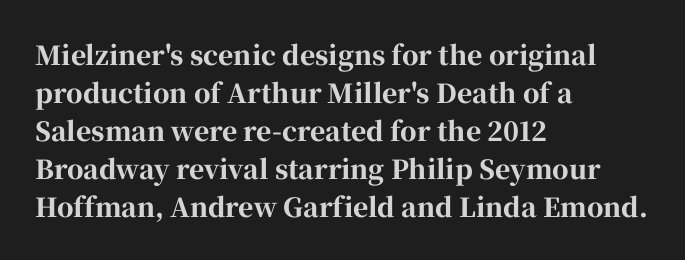
The image shows 26 px bold type, upright; set left-aligned, normal line spacing (1.46x), normal letter spacing, not underlined.
